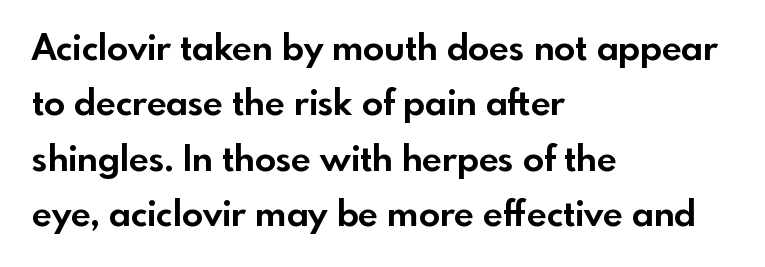
The image shows 35 px bold sans-serif type, upright; set left-aligned, normal line spacing (1.58x), normal letter spacing, not underlined; a small x-height.
